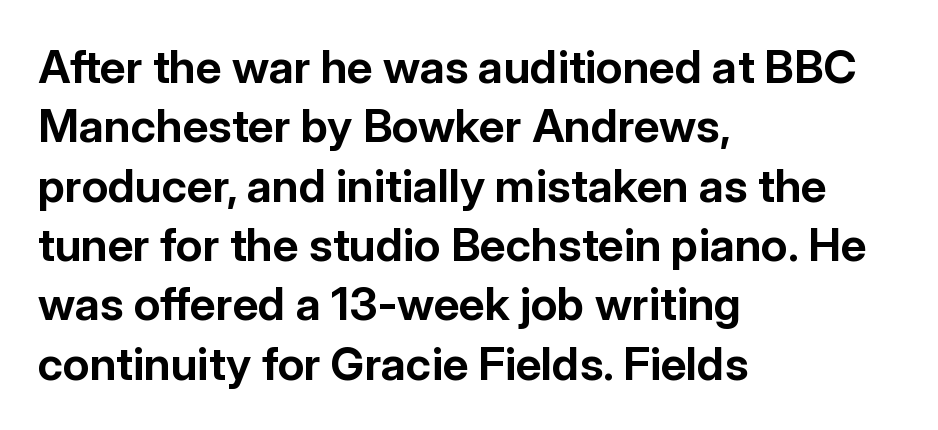
Q: Is the text bold? A: Yes.
Q: Is the text italic (slanted)? A: No, it is upright.
Q: Is the typeface a serif or a sans-serif typeface? A: Sans-serif.
Q: Is the text underlined? A: No.
Q: How is the paragraph aligned? A: Left-aligned.
Q: Is the spacing between letters normal or unusually wide? A: Normal.
Q: Is the spacing between lines tight, normal or loose? A: Normal.
Q: Width (condensed, normal, or wide)? A: Normal.
Q: Stroke contrast? A: Low.
Q: x-height? A: Medium.
Q: Monospaced? A: No.
